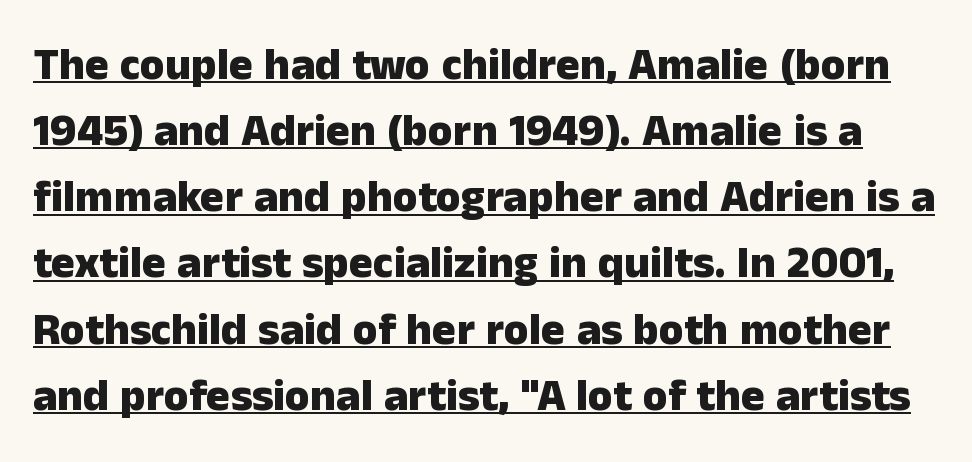
The image shows 45 px heavy sans-serif type, upright; set normal line spacing (1.47x), normal letter spacing, underlined; low stroke contrast and a medium x-height.
